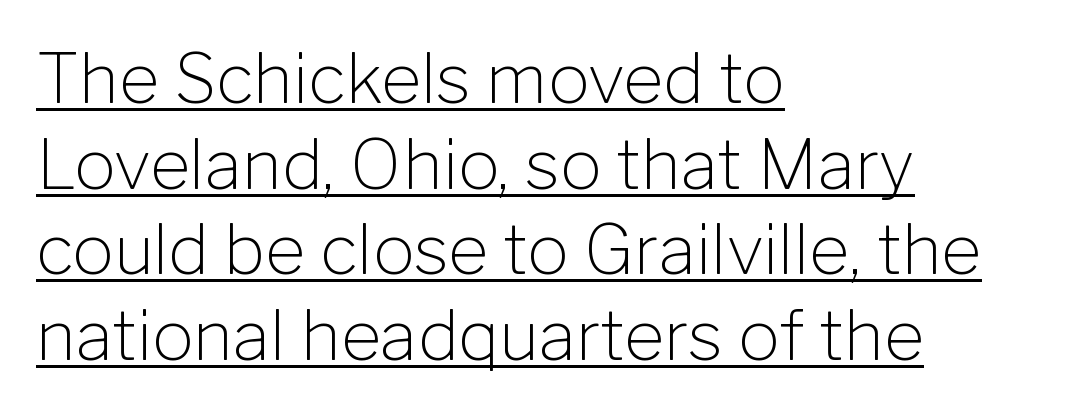
The line texture is even and compact thanks to regular tracking. Horizontal alignment here is leftward, the default for most running prose. The face used here is a sans, in the tradition of grotesques and geometrics. Notice how the stems are strictly vertical — no italics here.
